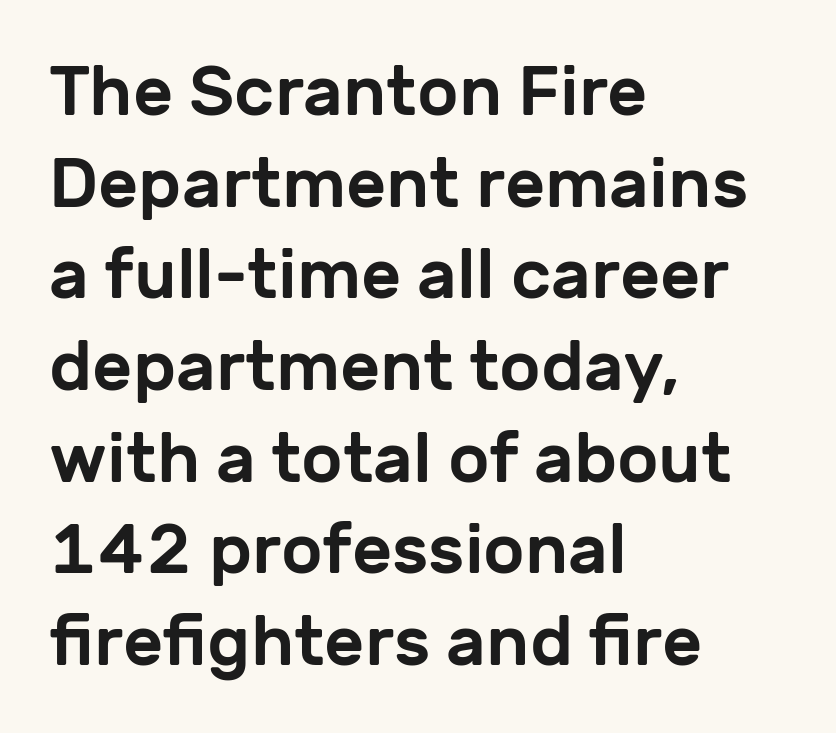
I'd call this a sans setting — the letters go barefoot. The rag falls on the right side of this text block. The specimen reads as upright at a glance. A typesetter would call this leading conventional body-copy spacing. The letters advance in unequal steps, a hallmark of proportional type. Standard letterfit; no display-style spreading of the glyphs.
